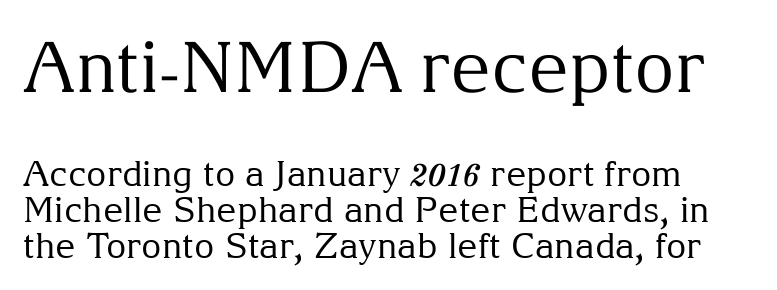
{"serif": "yes", "italic": "no", "bold": "no", "weight": "regular", "width": "normal", "stroke_contrast": "medium", "x_height": "medium", "monospaced": "no", "underline": "no", "line_spacing": "tight", "line_spacing_ratio": 1.03, "letter_spacing": "normal", "letter_spacing_em": 0.0, "larger_block": "first", "size_ratio": 2.0, "glyph_px": 70}
